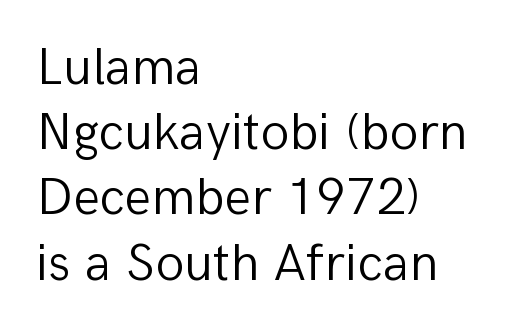
The image shows 53 px light sans-serif type, upright; set left-aligned, line spacing 1.23x, normal letter spacing, not underlined; low stroke contrast and a medium x-height.
